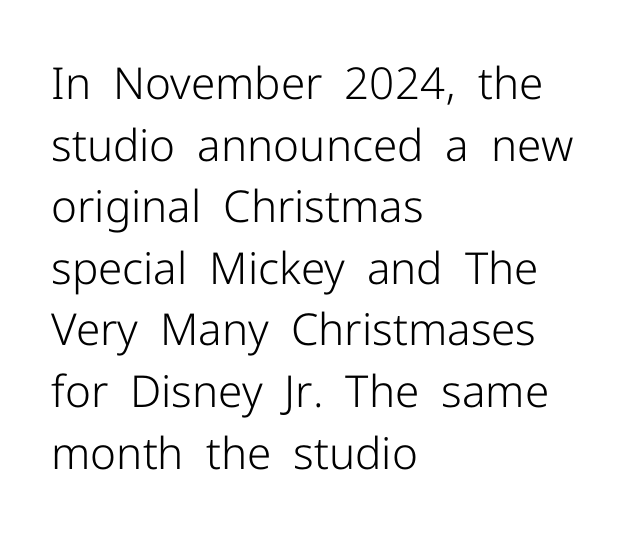
The letters sit at their default tracking, neither squeezed nor spread. The glyphs in this specimen are sans serif. Italic: no, the glyphs are upright roman. You could not count columns in this text — the font is proportionally spaced.
